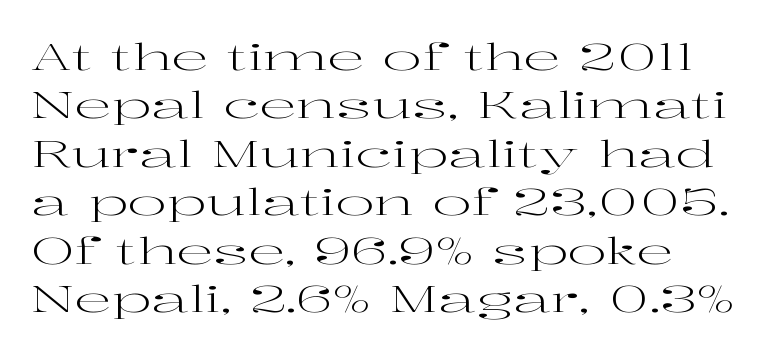
Where is the straight margin? On the left. Stems and bowls with no extra thickness — not bold. No italicization has been applied; the sample stays upright. The space between consecutive lines is moderate.
